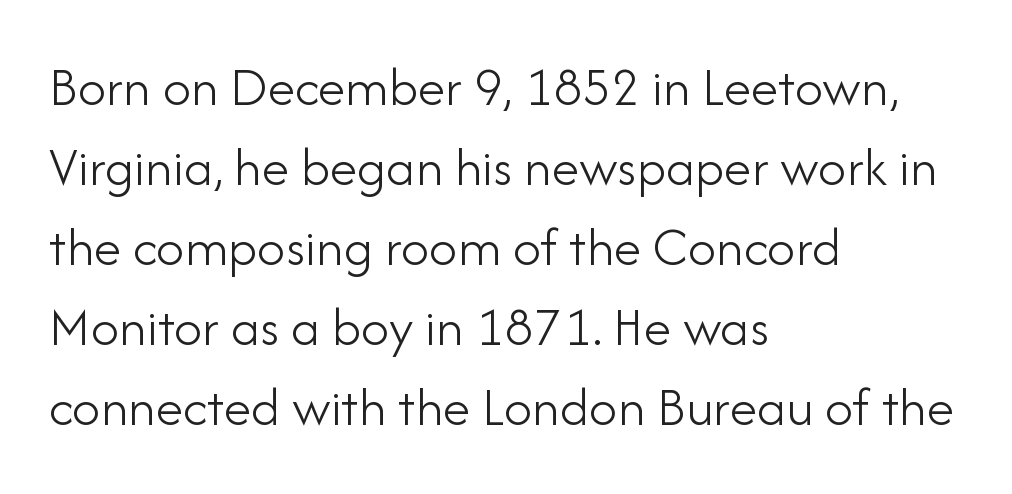
{"serif": "no", "italic": "no", "bold": "no", "weight": "light", "width": "normal", "stroke_contrast": "low", "x_height": "small", "monospaced": "no", "underline": "no", "align": "left", "line_spacing": "normal", "line_spacing_ratio": 1.43, "letter_spacing": "normal", "letter_spacing_em": 0.0, "glyph_px": 56}
